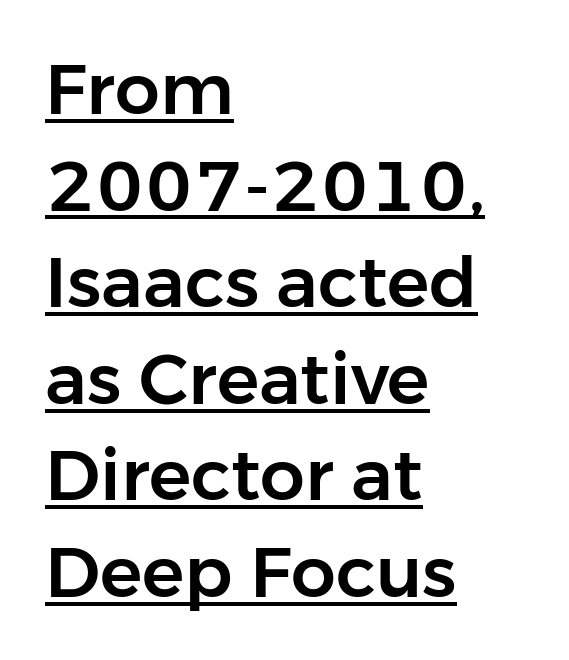
{"serif": "no", "italic": "no", "width": "normal", "stroke_contrast": "low", "x_height": "medium", "monospaced": "no", "underline": "yes", "align": "left", "line_spacing": "normal", "line_spacing_ratio": 1.36, "letter_spacing": "normal", "letter_spacing_em": 0.0, "glyph_px": 71}
